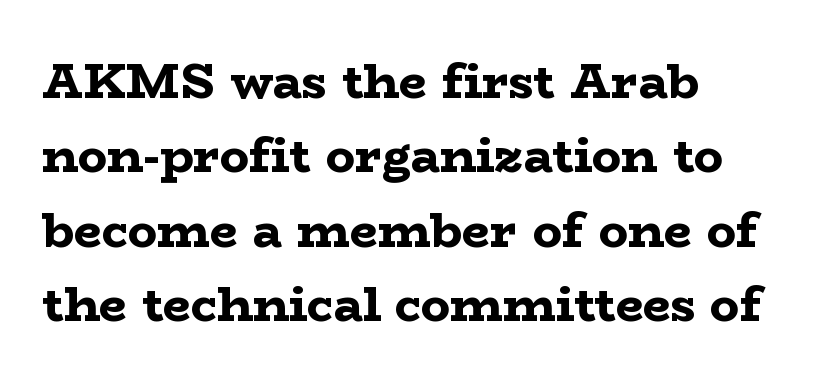
Q: Is the text bold? A: Yes.
Q: Is the text italic (slanted)? A: No, it is upright.
Q: Is the typeface a serif or a sans-serif typeface? A: Serif.
Q: Is the text underlined? A: No.
Q: How is the paragraph aligned? A: Left-aligned.
Q: Is the spacing between letters normal or unusually wide? A: Normal.
Q: Is the spacing between lines tight, normal or loose? A: Normal.
Q: Width (condensed, normal, or wide)? A: Wide.
Q: Stroke contrast? A: Low.
Q: x-height? A: Medium.
Q: Monospaced? A: No.
